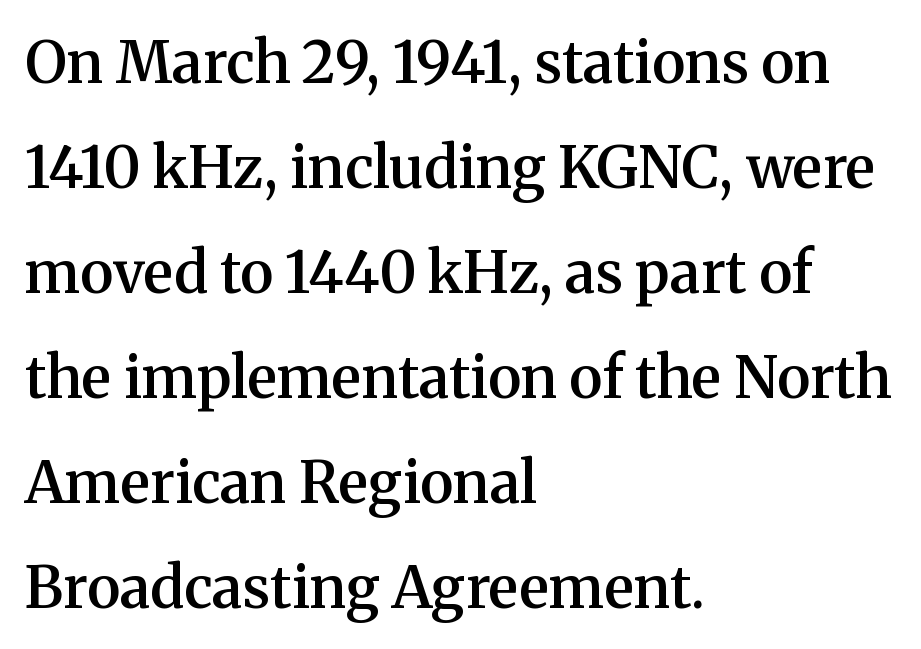
{"serif": "yes", "italic": "no", "bold": "semi", "weight": "semibold", "width": "normal", "stroke_contrast": "medium", "x_height": "medium", "monospaced": "no", "underline": "no", "align": "left", "line_spacing_ratio": 1.81, "letter_spacing": "normal", "letter_spacing_em": 0.0, "glyph_px": 58}
